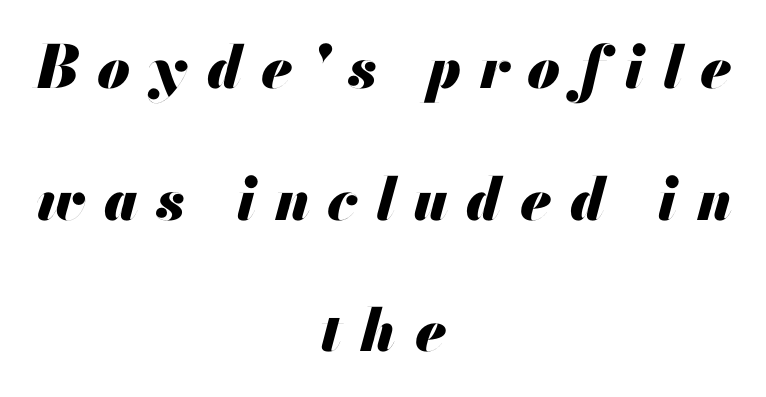
{"italic": "yes", "lean": "right", "slant_degrees": 13, "bold": "yes", "weight": "heavy", "width": "normal", "stroke_contrast": "medium", "x_height": "small", "monospaced": "no", "underline": "no", "align": "center", "line_spacing": "loose", "line_spacing_ratio": 2.23, "letter_spacing": "wide", "letter_spacing_em": 0.31, "glyph_px": 59}
